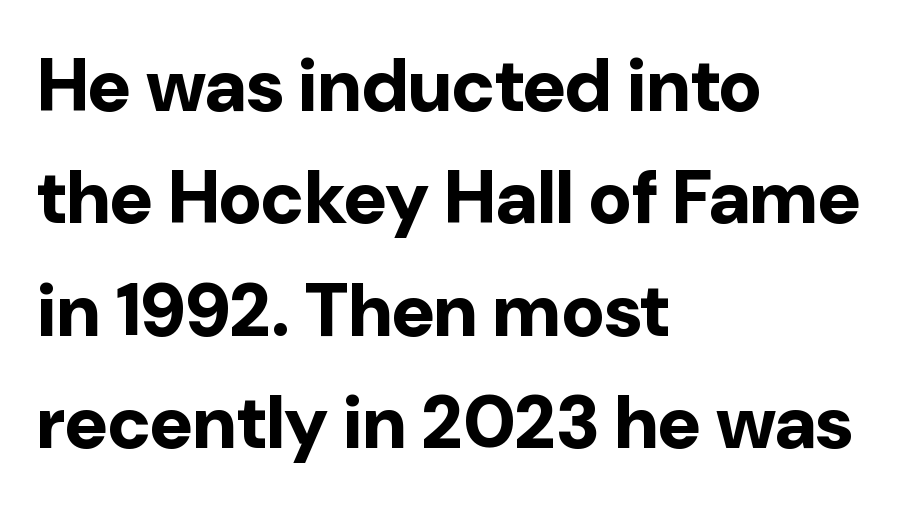
{"serif": "no", "italic": "no", "bold": "yes", "weight": "bold", "width": "normal", "stroke_contrast": "low", "x_height": "medium", "monospaced": "no", "underline": "no", "align": "left", "line_spacing": "normal", "line_spacing_ratio": 1.52, "letter_spacing": "normal", "letter_spacing_em": 0.0, "glyph_px": 74}
